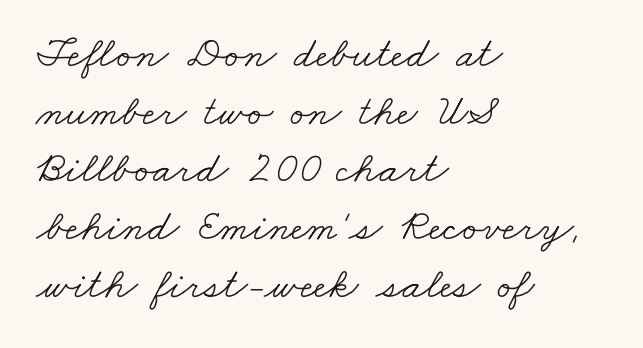
{"serif": "yes", "bold": "no", "weight": "light", "width": "wide", "stroke_contrast": "low", "x_height": "small", "monospaced": "no", "underline": "no", "align": "left", "line_spacing": "normal", "line_spacing_ratio": 1.31, "letter_spacing": "normal", "letter_spacing_em": 0.0, "glyph_px": 44}
